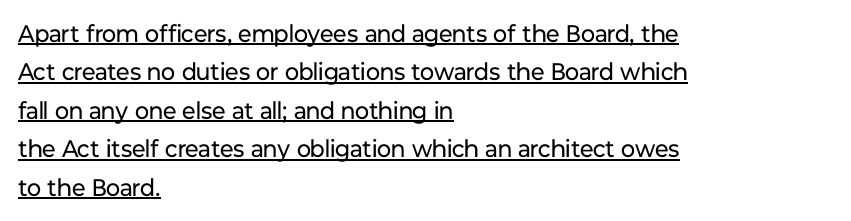
In CSS terms this would be text-align: left. You could call the tracking neutral — neither tight nor loose. Somebody hit Ctrl+U on this one — the words are underlined. Italic: no, the glyphs are upright roman.
